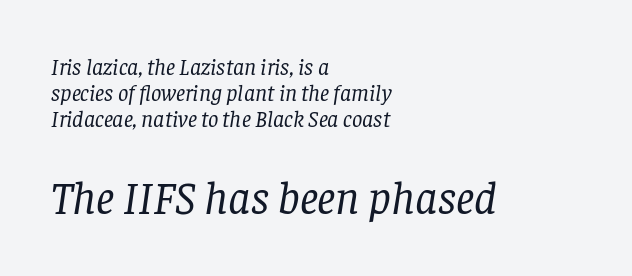
{"serif": "yes", "italic": "yes", "lean": "right", "slant_degrees": 8, "bold": "no", "weight": "regular", "width": "normal", "stroke_contrast": "low", "x_height": "large", "monospaced": "no", "underline": "no", "align": "left", "line_spacing": "tight", "line_spacing_ratio": 1.14, "letter_spacing": "normal", "letter_spacing_em": 0.0, "larger_block": "second", "size_ratio": 2.0, "glyph_px": 46}
